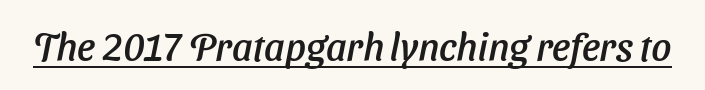
{"italic": "yes", "lean": "right", "slant_degrees": 11, "width": "normal", "stroke_contrast": "low", "x_height": "medium", "monospaced": "no", "underline": "yes", "letter_spacing": "normal", "letter_spacing_em": 0.0, "glyph_px": 39}
